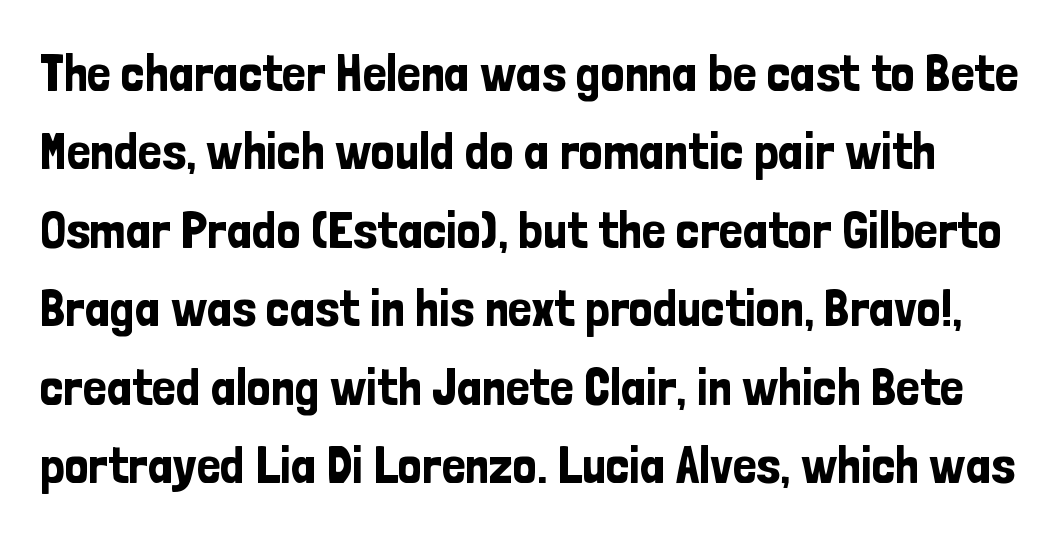
{"serif": "no", "italic": "no", "width": "condensed", "stroke_contrast": "low", "x_height": "medium", "monospaced": "no", "underline": "no", "line_spacing": "normal", "line_spacing_ratio": 1.48, "letter_spacing": "normal", "letter_spacing_em": 0.0, "glyph_px": 53}
